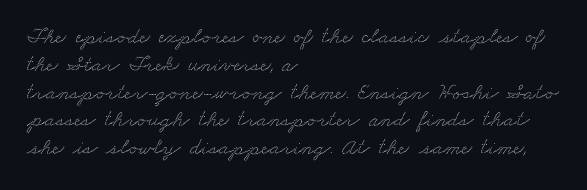
Q: Is the text underlined? A: No.
Q: How is the paragraph aligned? A: Left-aligned.
Q: Is the spacing between letters normal or unusually wide? A: Normal.
